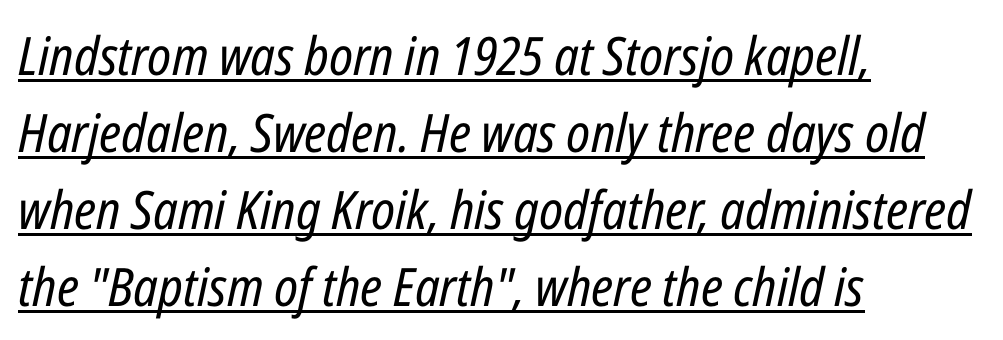
Q: Is the text bold? A: No.
Q: Is the text italic (slanted)? A: Yes, it leans right by about 12 degrees.
Q: Is the text underlined? A: Yes.
Q: How is the paragraph aligned? A: Left-aligned.
Q: Is the spacing between letters normal or unusually wide? A: Normal.
Q: Is the spacing between lines tight, normal or loose? A: Normal.
Q: Width (condensed, normal, or wide)? A: Condensed.
Q: Stroke contrast? A: Low.
Q: x-height? A: Medium.
Q: Monospaced? A: No.
